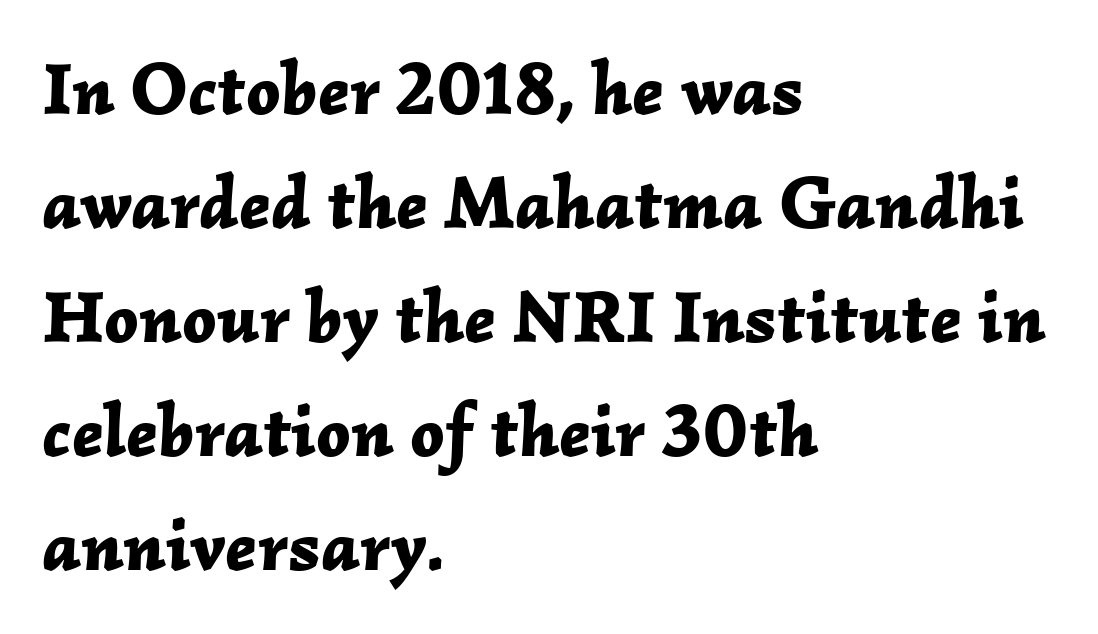
The typesetting leans heavy: a genuine bold. Notice how descenders clear the ascenders below comfortably — that's standard leading. You could not count columns in this text — the font is proportionally spaced. Short and long lines alike share a common starting point at left. Type without underlining.
